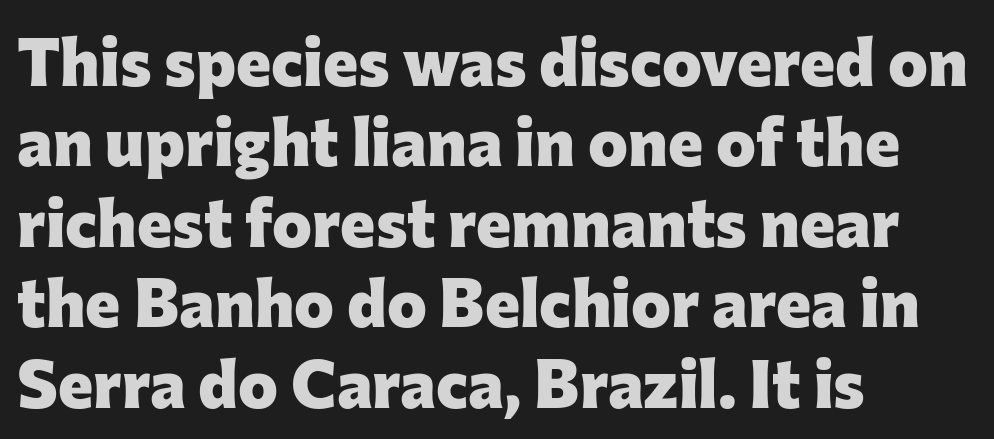
Unmarked baselines from the first word to the last. Is this a fixed-width face? No — the glyphs have proportional, varying widths. Each glyph is drawn with heavy, bold strokes. Left-aligned paragraph, ragged on the right. Nope, no serifs anywhere on these letters. A roman cut, with each character standing at attention.
